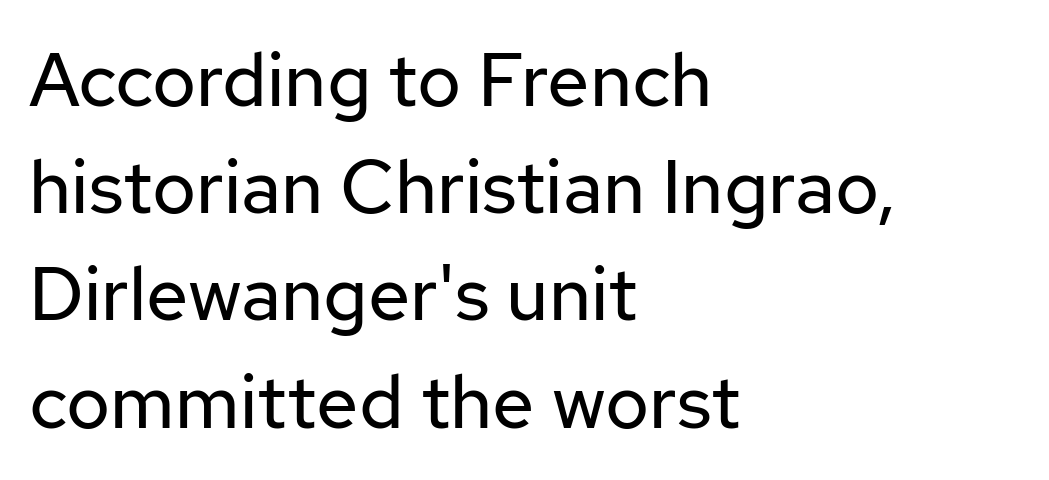
The horizontal fit of the characters is conventional and even. Glance below the letters and you will spot only blank space. Is there any slant? The stems are plumb. Caption: multi-line text, flush left, ragged right. Spacing verdict: proportional, widths tailored to each character.
